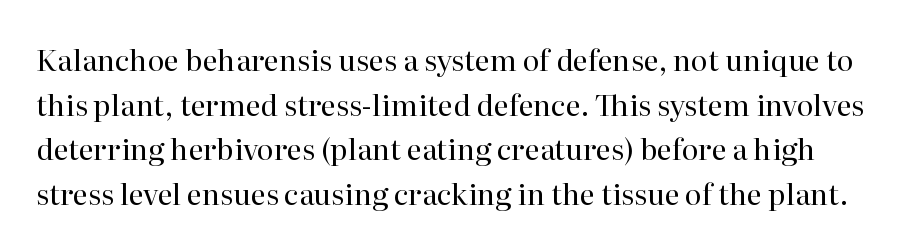
The image shows 29 px regular-weight serif type, upright; set normal line spacing (1.54x), normal letter spacing, not underlined; high stroke contrast and a medium x-height.
